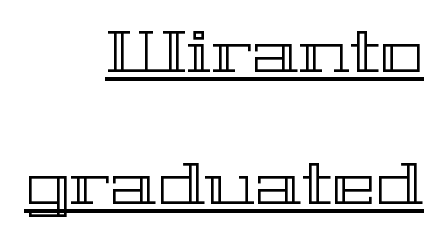
Q: Is the text italic (slanted)? A: No, it is upright.
Q: Is the text underlined? A: Yes.
Q: How is the paragraph aligned? A: Right-aligned.
Q: Is the spacing between letters normal or unusually wide? A: Normal.
Q: Is the spacing between lines tight, normal or loose? A: Loose.
Q: Width (condensed, normal, or wide)? A: Wide.
Q: x-height? A: Medium.
Q: Monospaced? A: No.
